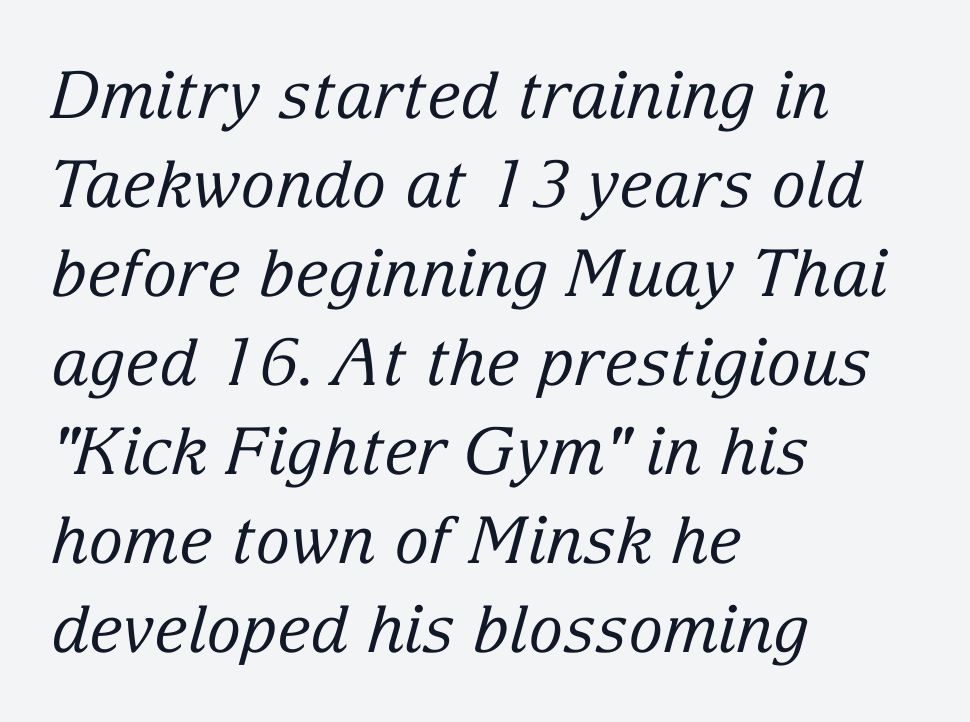
These lines are set flush left with a ragged right edge. Bare-footed words on every line. What stands out about the letter spacing? Nothing — it is the standard amount. How would I describe the line gaps? Plain and ordinary. The font is comparable to plain body text, perhaps lighter. The rendering uses natural spacing where letterforms have individual widths.
